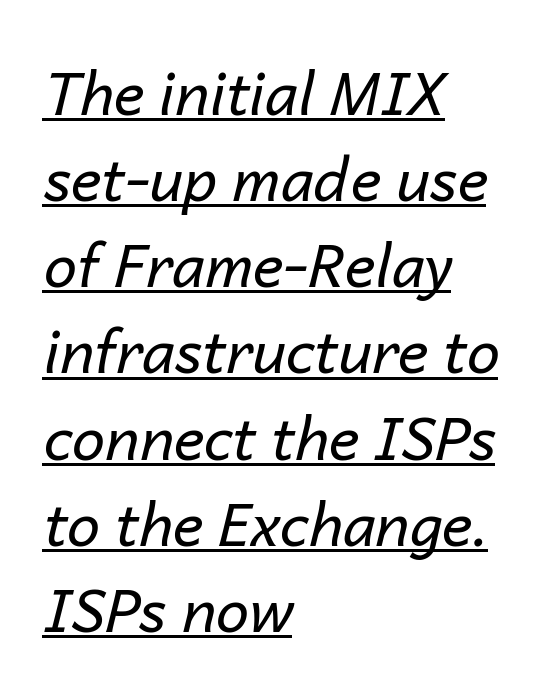
In terms of leading, this rendering sits right in the middle. All the whitespace from short lines collects on the right. A light-to-regular cut is what we see here. The specimen includes a rule beneath the text block's lines. Letter spacing: default. Emphasis-style slanted type is in use.
